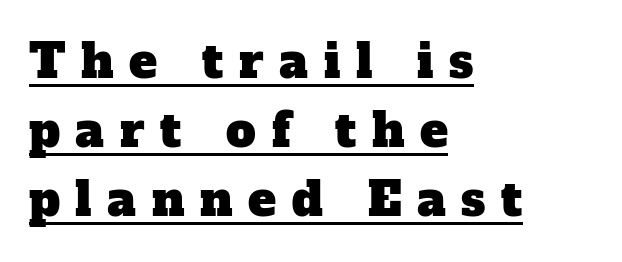
Students, observe: this is what conventionally led text looks like. All the whitespace from short lines collects on the right. Emphasis is given by a line drawn under the lettering. Tracking value appears strongly positive — letters spread wide.
